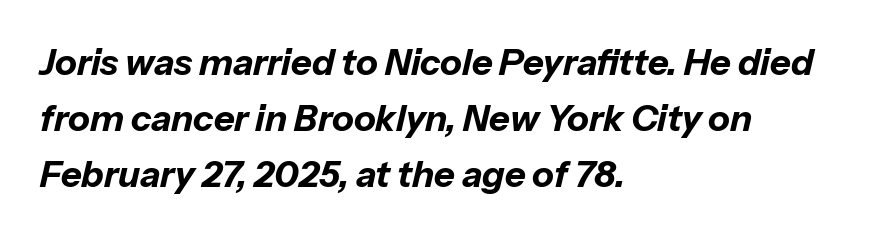
Q: Is the text bold? A: Yes.
Q: Is the text italic (slanted)? A: Yes, it leans right by about 13 degrees.
Q: Is the text underlined? A: No.
Q: How is the paragraph aligned? A: Left-aligned.
Q: Is the spacing between letters normal or unusually wide? A: Normal.
Q: Is the spacing between lines tight, normal or loose? A: Normal.
Q: Width (condensed, normal, or wide)? A: Normal.
Q: Stroke contrast? A: Low.
Q: x-height? A: Medium.
Q: Monospaced? A: No.
